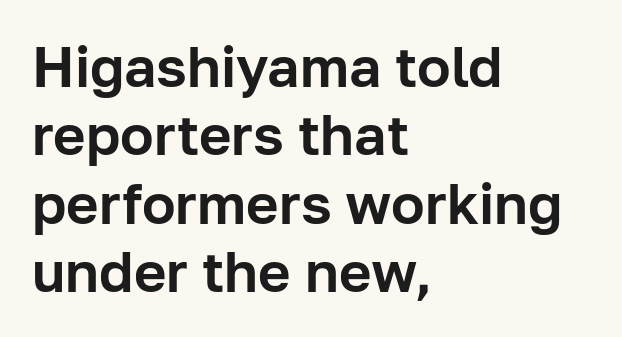
{"serif": "no", "italic": "no", "width": "normal", "stroke_contrast": "low", "x_height": "medium", "monospaced": "no", "underline": "no", "align": "left", "line_spacing_ratio": 1.22, "letter_spacing": "normal", "letter_spacing_em": 0.0, "glyph_px": 56}
